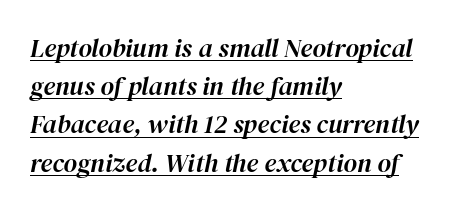
Q: Is the text italic (slanted)? A: Yes, it leans right by about 12 degrees.
Q: Is the text underlined? A: Yes.
Q: How is the paragraph aligned? A: Left-aligned.
Q: Is the spacing between letters normal or unusually wide? A: Normal.
Q: Is the spacing between lines tight, normal or loose? A: Normal.
